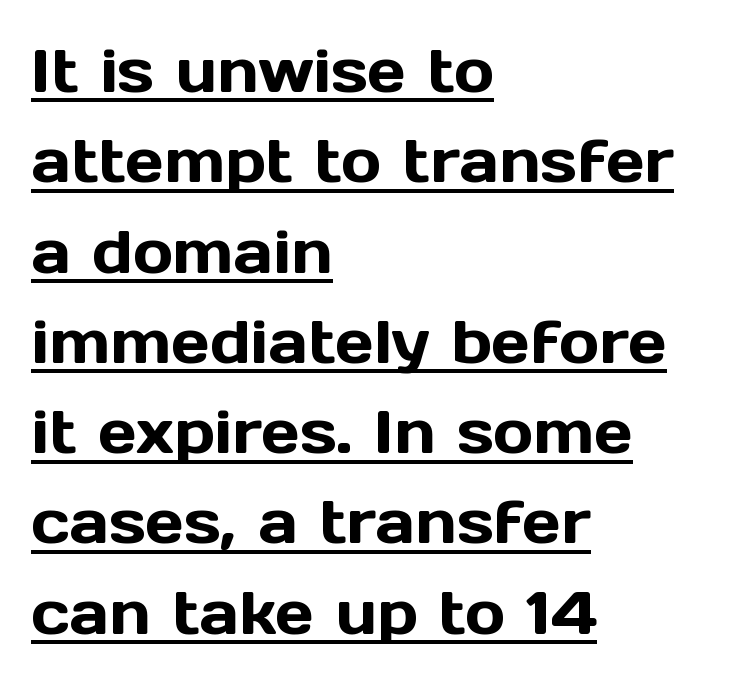
Teacher's note: observe the even left margin — that is flush-left alignment. Regarding serifs, this sample does without them. Honestly, the letter spacing is just normal — you wouldn't notice it. The passage shown stacks its lines at a standard gap. Every word sits above its own underline.
